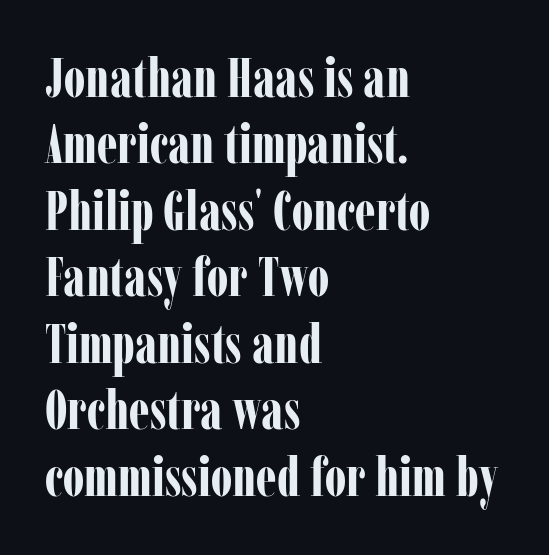
{"serif": "yes", "italic": "no", "bold": "yes", "weight": "bold", "width": "condensed", "stroke_contrast": "low", "x_height": "medium", "monospaced": "no", "underline": "no", "align": "left", "line_spacing_ratio": 1.23, "letter_spacing": "normal", "letter_spacing_em": 0.0, "glyph_px": 54}
